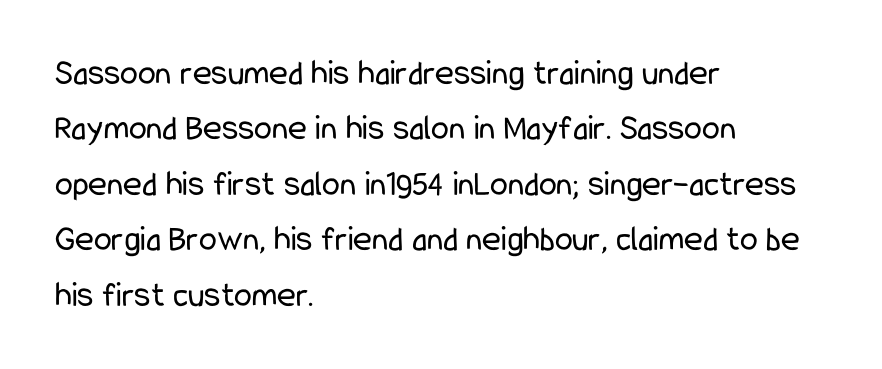
The image shows 36 px regular-weight, condensed sans-serif type, upright; set left-aligned, normal line spacing (1.54x), normal letter spacing, not underlined; low stroke contrast and a medium x-height.
